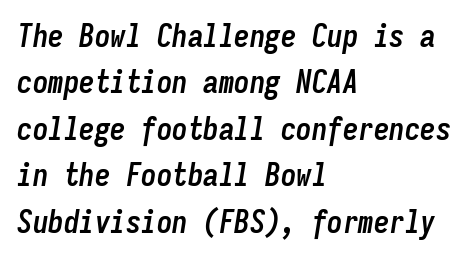
No extra tracking has been applied to these lines. Leading: standard. Typeset ragged right — the left edge is the straight one. Weight: bold. Here the designer chose a console-style face with uniform glyph widths. Beneath every word, the page is bare.
